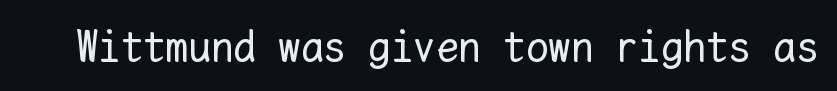
The image shows 45 px regular-weight type, upright, monospaced; set normal letter spacing, not underlined; low stroke contrast and a medium x-height.
